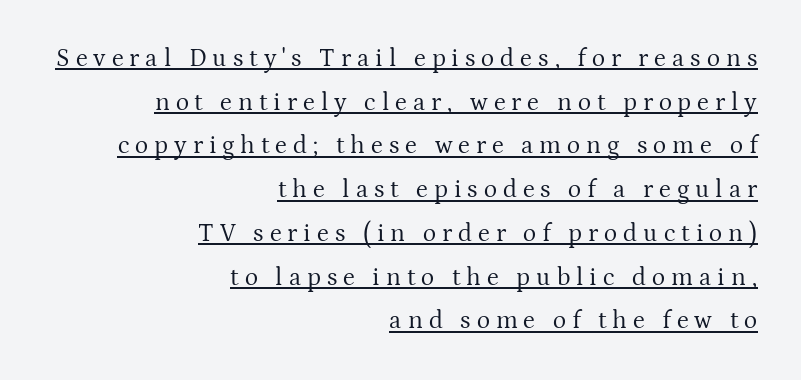
The image shows 25 px text type, upright; set right-aligned, line spacing 1.75x, unusually wide letter spacing (+0.24 em), underlined.
